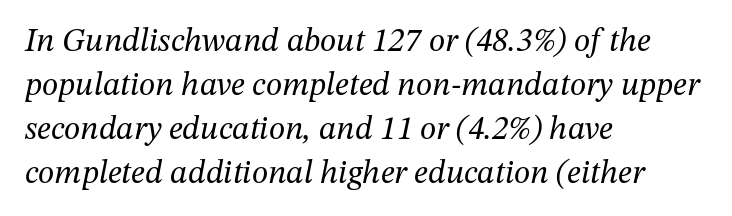
The image shows 33 px regular-weight serif type, italic (leaning right); set left-aligned, normal line spacing (1.33x), normal letter spacing, not underlined; medium stroke contrast and a medium x-height.
